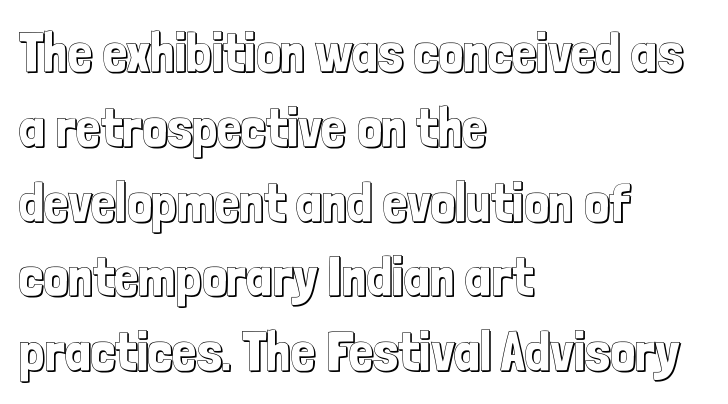
{"italic": "no", "width": "condensed", "x_height": "medium", "monospaced": "no", "underline": "no", "align": "left", "line_spacing": "normal", "line_spacing_ratio": 1.36, "letter_spacing": "normal", "letter_spacing_em": 0.0, "glyph_px": 55}
